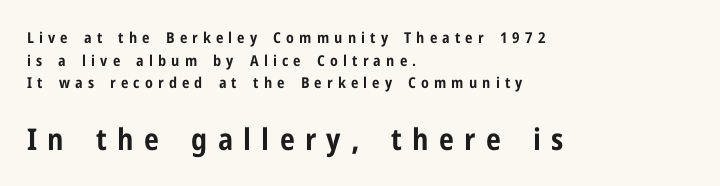
Q: Is the text bold? A: Yes.
Q: Is the text italic (slanted)? A: No, it is upright.
Q: Is the typeface a serif or a sans-serif typeface? A: Sans-serif.
Q: Is the text underlined? A: No.
Q: How is the paragraph aligned? A: Left-aligned.
Q: Is the spacing between letters normal or unusually wide? A: Unusually wide.
Q: Is the spacing between lines tight, normal or loose? A: Normal.
Q: Which block of text is set in a larger size, the first (top) or the second (bottom)? A: The second (bottom) one.
Q: Width (condensed, normal, or wide)? A: Condensed.
Q: Stroke contrast? A: Low.
Q: x-height? A: Medium.
Q: Monospaced? A: No.
